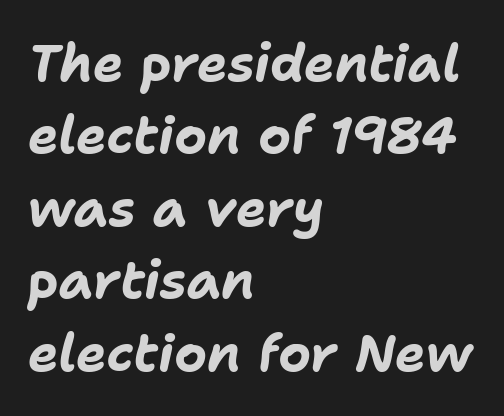
The image shows 51 px bold type, italic (leaning right); set left-aligned, normal line spacing (1.42x), normal letter spacing, not underlined; low stroke contrast and a medium x-height.
